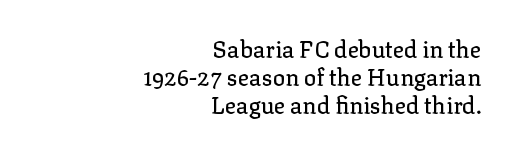
The image shows 23 px text type, upright; set right-aligned, line spacing 1.21x, normal letter spacing, not underlined.
